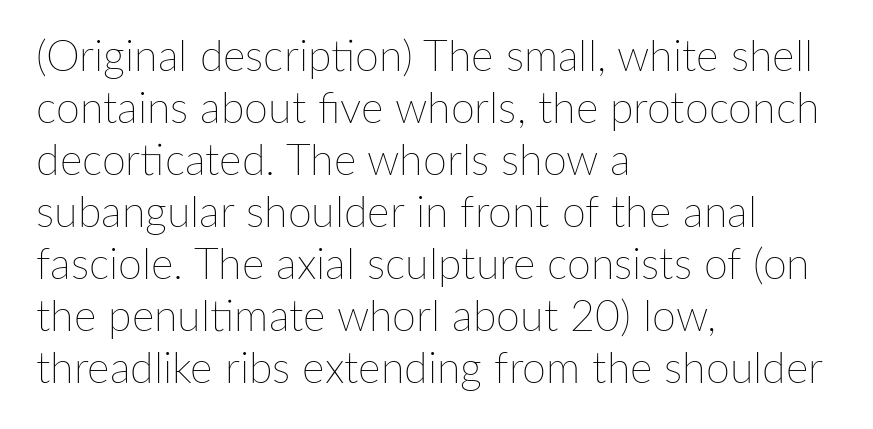
Only glyphs here, with clear space below each row. Unlike italic type, these characters show no tilt at all. The setting favours the left margin, as ordinary paragraphs usually do. Each letter keeps its own natural width here, so spacing adapts to shape.
